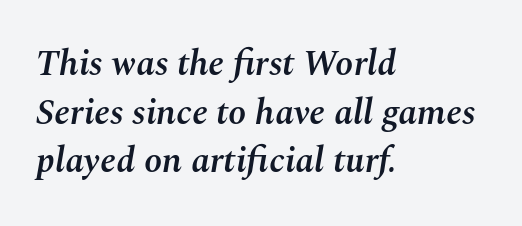
Q: Is the text bold? A: Semi-bold.
Q: Is the text italic (slanted)? A: Yes, it leans right by about 10 degrees.
Q: Is the text underlined? A: No.
Q: How is the paragraph aligned? A: Left-aligned.
Q: Is the spacing between letters normal or unusually wide? A: Normal.
Q: Is the spacing between lines tight, normal or loose? A: Normal.
Q: Width (condensed, normal, or wide)? A: Normal.
Q: Stroke contrast? A: Medium.
Q: x-height? A: Medium.
Q: Monospaced? A: No.
